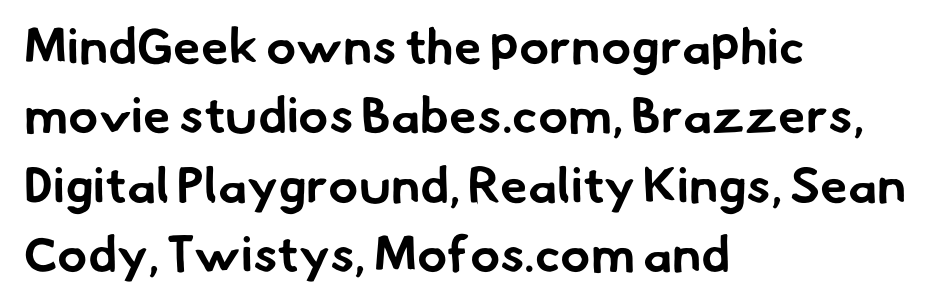
The image shows 50 px bold sans-serif type; set left-aligned, normal line spacing (1.39x), normal letter spacing, not underlined; low stroke contrast and a small x-height.
